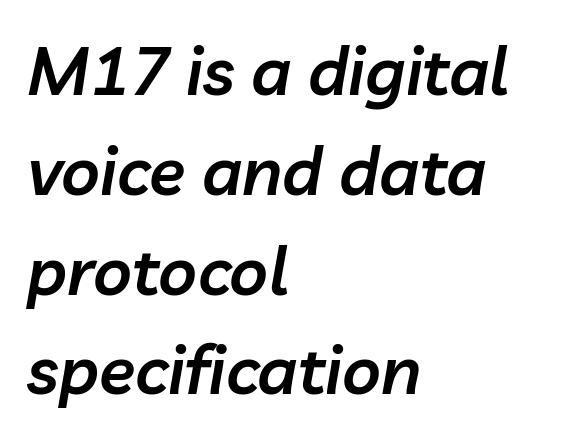
The image shows 67 px semibold type, italic (leaning right); set left-aligned, normal line spacing (1.49x), normal letter spacing, not underlined; low stroke contrast and a medium x-height.
